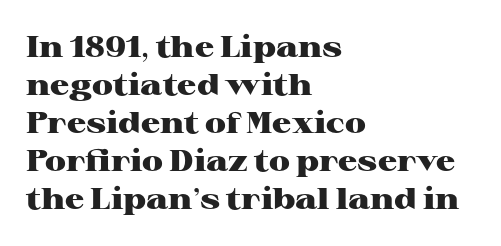
The image shows 30 px heavy, wide serif type, upright; set left-aligned, normal line spacing (1.27x), normal letter spacing, not underlined; high stroke contrast and a medium x-height.
